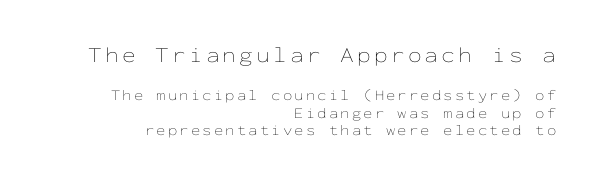
The image shows 22 px text type, upright; set right-aligned, line spacing 1.19x, not underlined; the first (top) block is 1.47x larger.
